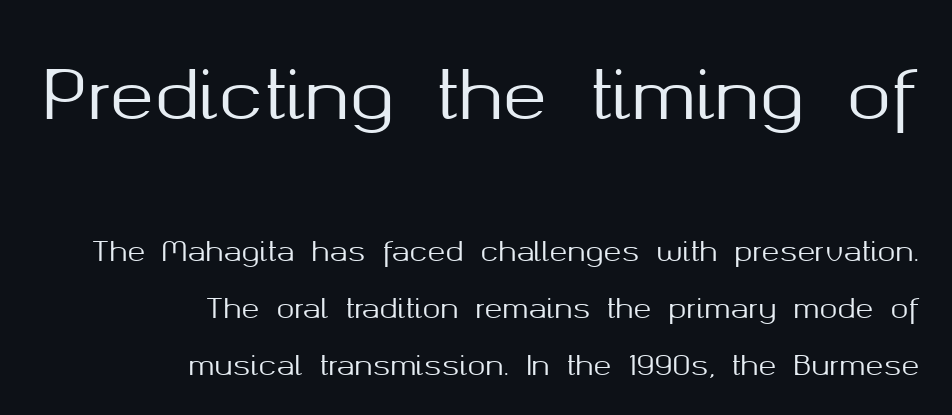
Q: Is the text italic (slanted)? A: No, it is upright.
Q: Is the typeface a serif or a sans-serif typeface? A: Sans-serif.
Q: Is the text underlined? A: No.
Q: How is the paragraph aligned? A: Right-aligned.
Q: Is the spacing between letters normal or unusually wide? A: Normal.
Q: Is the spacing between lines tight, normal or loose? A: Loose.
Q: Which block of text is set in a larger size, the first (top) or the second (bottom)? A: The first (top) one.
Q: Width (condensed, normal, or wide)? A: Normal.
Q: Stroke contrast? A: Medium.
Q: x-height? A: Medium.
Q: Monospaced? A: No.
